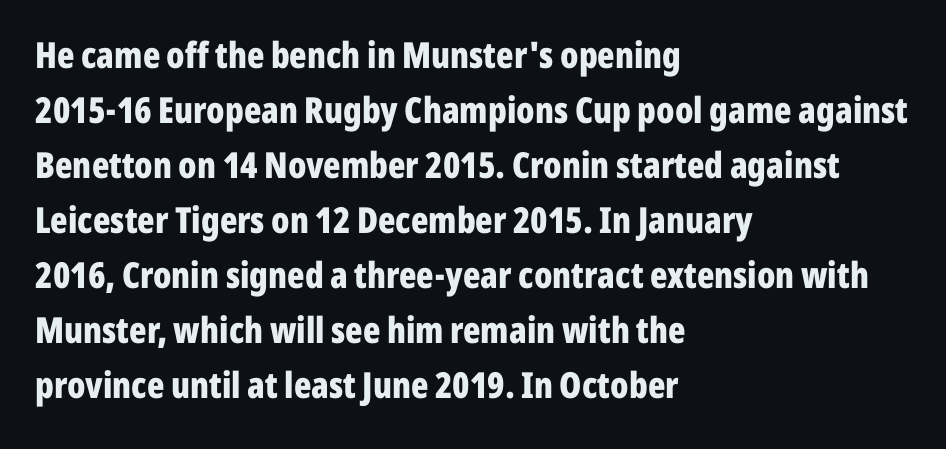
The image shows 36 px bold, condensed sans-serif type, upright; set left-aligned, normal line spacing (1.53x), normal letter spacing, not underlined; low stroke contrast and a medium x-height.
